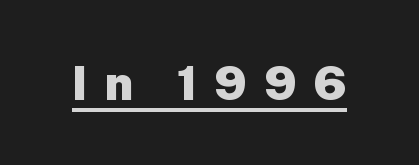
{"serif": "no", "italic": "no", "bold": "yes", "weight": "heavy", "width": "normal", "stroke_contrast": "low", "x_height": "medium", "monospaced": "no", "underline": "yes", "letter_spacing": "wide", "letter_spacing_em": 0.34, "glyph_px": 48}
